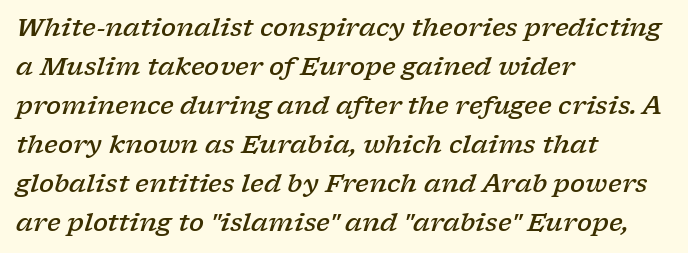
Q: Is the text bold? A: Semi-bold.
Q: Is the text italic (slanted)? A: Yes, it leans right by about 17 degrees.
Q: Is the text underlined? A: No.
Q: How is the paragraph aligned? A: Left-aligned.
Q: Is the spacing between letters normal or unusually wide? A: Normal.
Q: Is the spacing between lines tight, normal or loose? A: Normal.
